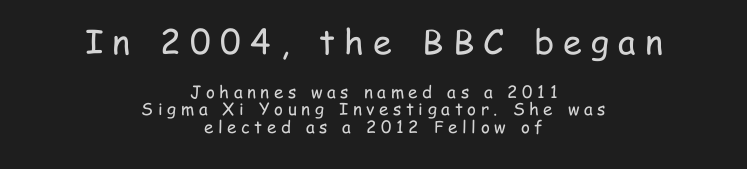
{"serif": "no", "italic": "no", "bold": "no", "weight": "regular", "width": "condensed", "stroke_contrast": "low", "x_height": "medium", "monospaced": "no", "underline": "no", "align": "center", "line_spacing": "tight", "line_spacing_ratio": 1.02, "letter_spacing": "wide", "letter_spacing_em": 0.27, "larger_block": "first", "size_ratio": 2.0, "glyph_px": 34}
